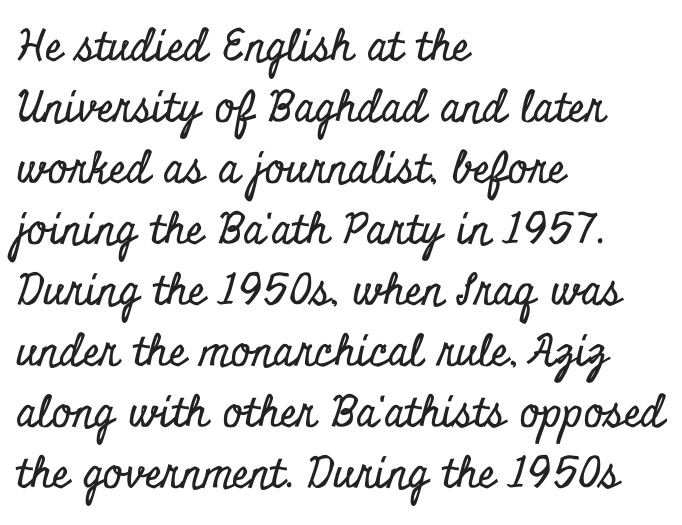
A typesetter would call this proportional, since set widths differ per character. Font category for this specimen: serif. The line-height multiplier appears to be the usual default. Layout note: lines flush left.
